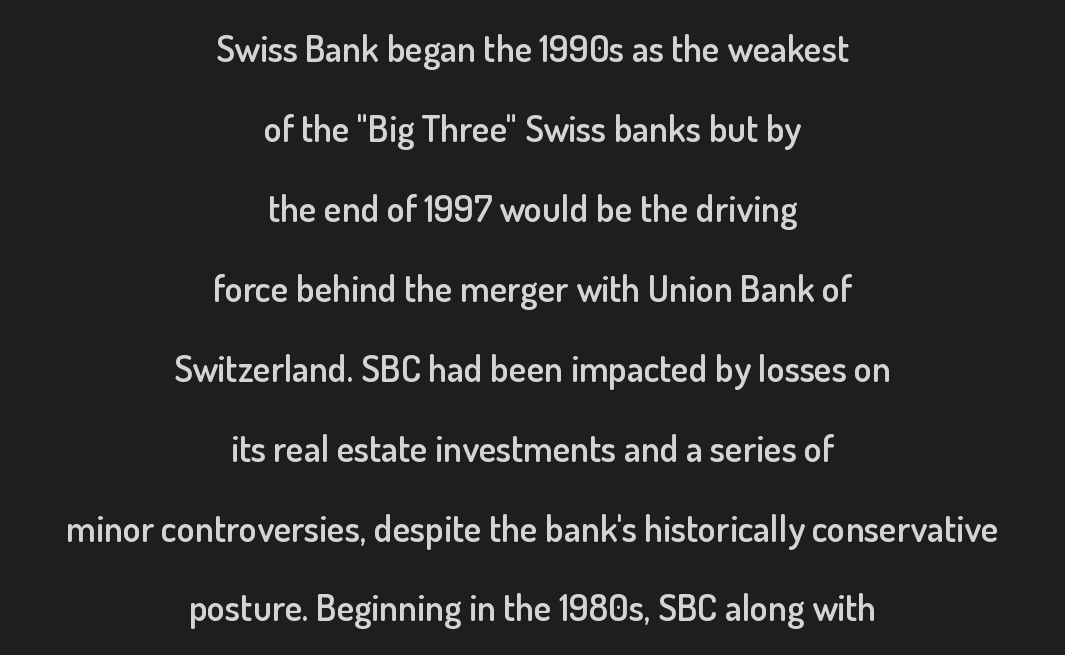
The image shows 37 px semibold sans-serif type, upright; set centered, loose line spacing (2.16x), normal letter spacing, not underlined; low stroke contrast and a small x-height.
